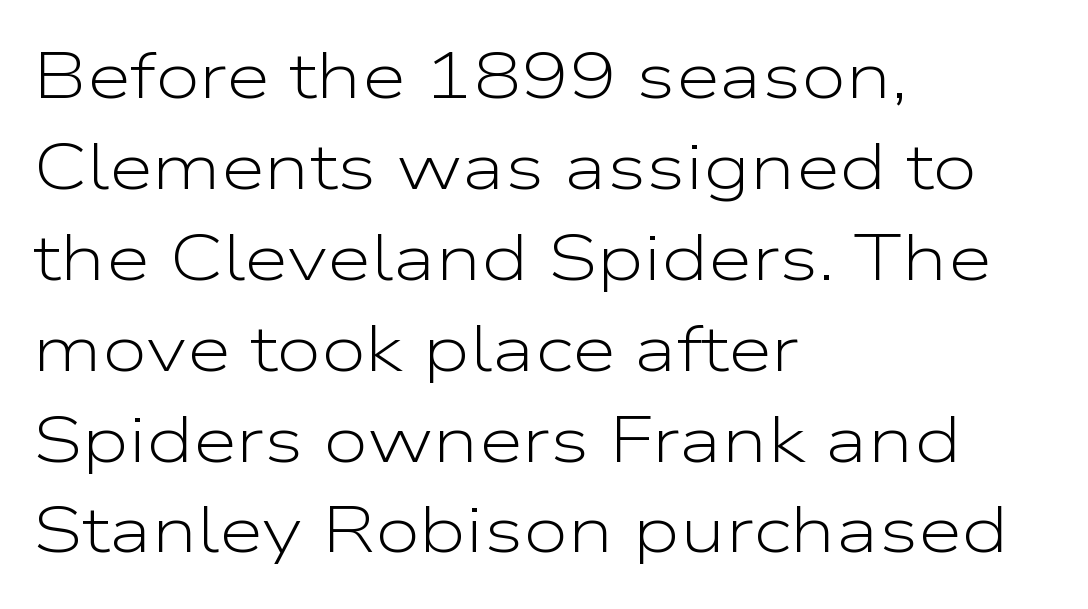
The image shows 64 px light, wide sans-serif type, upright; set left-aligned, normal line spacing (1.42x), normal letter spacing, not underlined; low stroke contrast and a medium x-height.
